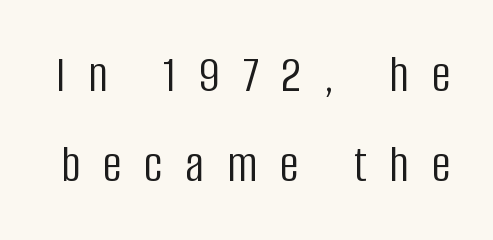
Summary of weight: not heavy and not bold. There is plenty of visible air inserted between adjacent glyphs. In terms of posture, this sample is upright. Successive baselines arrive at the customary interval. Do the characters align in a grid? No, the font is proportional. Only glyphs here, with clear space below each row.
